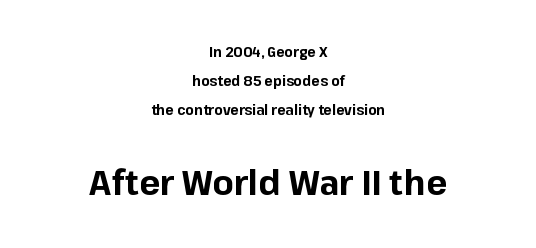
{"serif": "no", "italic": "no", "bold": "yes", "weight": "bold", "width": "normal", "stroke_contrast": "low", "x_height": "medium", "monospaced": "no", "underline": "no", "align": "center", "line_spacing": "loose", "line_spacing_ratio": 2.07, "letter_spacing": "normal", "letter_spacing_em": 0.0, "larger_block": "second", "size_ratio": 2.5, "glyph_px": 35}
